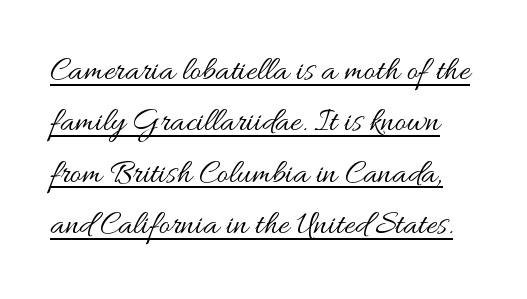
The image shows 34 px regular-weight, wide type; set normal line spacing (1.51x), normal letter spacing, underlined; medium stroke contrast and a small x-height.
